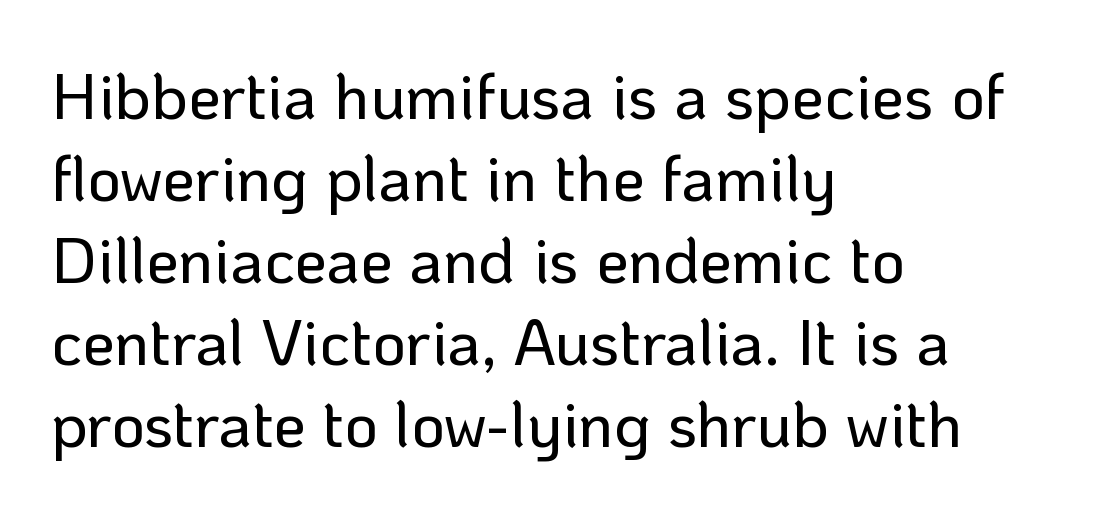
The image shows 65 px sans-serif type, upright; set left-aligned, normal line spacing (1.26x), normal letter spacing, not underlined; low stroke contrast and a medium x-height.
